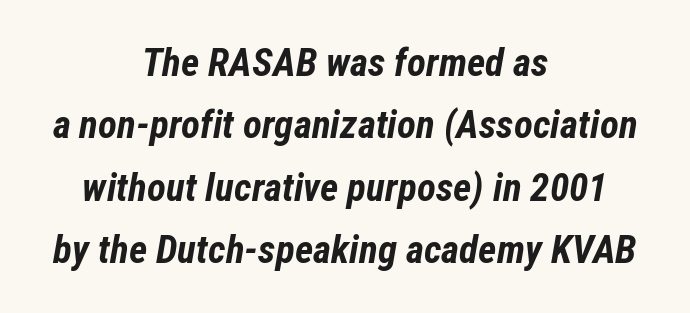
If you measured baseline to baseline, you'd find a middling distance. In terms of posture, this sample is oblique. No word sits above an underline. Heavy-handed strokes throughout: this text is bold.
